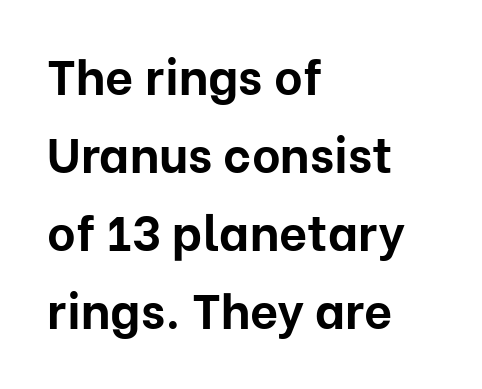
The image shows 49 px bold sans-serif type, upright; set left-aligned, normal line spacing (1.59x), normal letter spacing, not underlined; low stroke contrast and a medium x-height.
